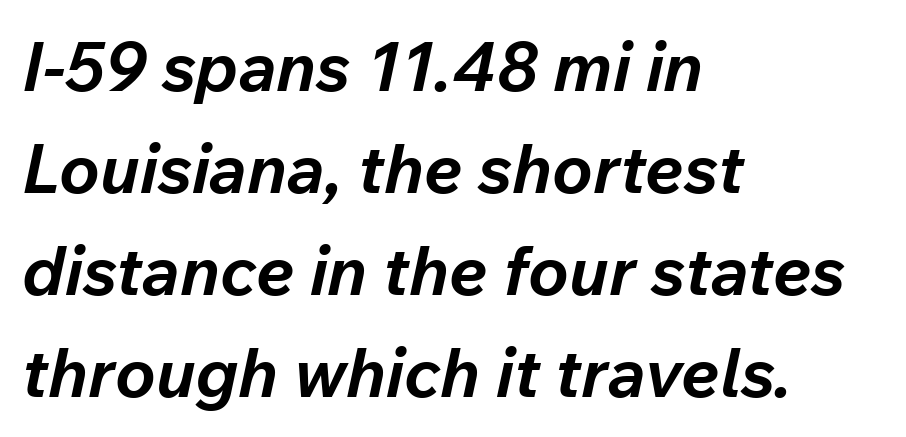
Q: Is the text bold? A: Yes.
Q: Is the text italic (slanted)? A: Yes, it leans right by about 12 degrees.
Q: Is the text underlined? A: No.
Q: How is the paragraph aligned? A: Left-aligned.
Q: Is the spacing between letters normal or unusually wide? A: Normal.
Q: Is the spacing between lines tight, normal or loose? A: Normal.
Q: Width (condensed, normal, or wide)? A: Normal.
Q: Stroke contrast? A: Low.
Q: x-height? A: Medium.
Q: Monospaced? A: No.
